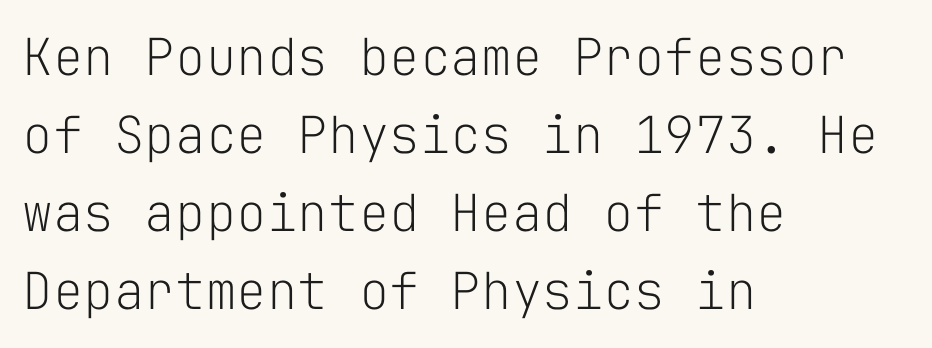
{"serif": "no", "italic": "no", "bold": "no", "weight": "light", "width": "normal", "stroke_contrast": "low", "x_height": "medium", "monospaced": "yes", "underline": "no", "align": "left", "line_spacing": "normal", "line_spacing_ratio": 1.53, "letter_spacing": "normal", "letter_spacing_em": 0.0, "glyph_px": 51}
